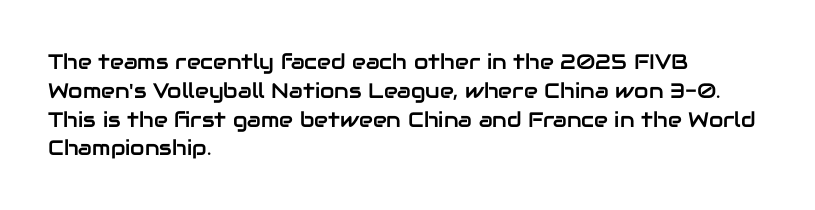
The compositor pushed each line to the left boundary. The strip under each line holds only bare page. When letters stand straight like this, we call the style roman or upright. Letter spacing: default. In terms of leading, this rendering sits right in the middle.
